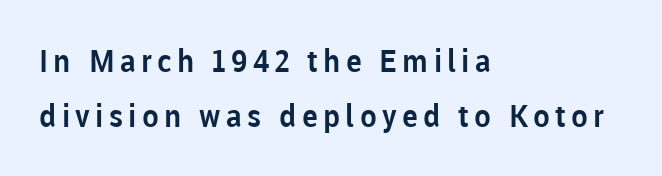
{"serif": "no", "italic": "no", "width": "normal", "stroke_contrast": "low", "x_height": "medium", "monospaced": "no", "underline": "no", "align": "left", "line_spacing_ratio": 1.78, "glyph_px": 31}
